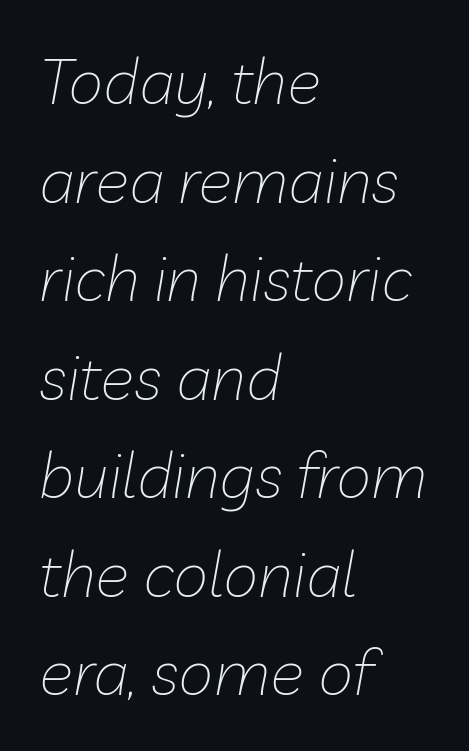
The rendering uses natural spacing where letterforms have individual widths. This is oblique type, the kind used for emphasis or titles. Is the stroke heavy? The answer is a plain regular-or-lighter. The type is set solid horizontally, with unmodified tracking.
